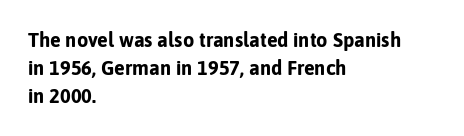
{"italic": "no", "bold": "yes", "underline": "no", "align": "left", "line_spacing": "normal", "line_spacing_ratio": 1.39, "letter_spacing": "normal", "letter_spacing_em": 0.0, "glyph_px": 20}
